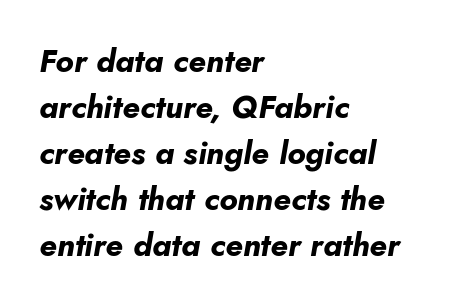
{"italic": "yes", "lean": "right", "slant_degrees": 10, "bold": "yes", "weight": "bold", "width": "normal", "stroke_contrast": "low", "x_height": "small", "monospaced": "no", "underline": "no", "align": "left", "line_spacing": "normal", "line_spacing_ratio": 1.44, "letter_spacing": "normal", "letter_spacing_em": 0.0, "glyph_px": 32}
